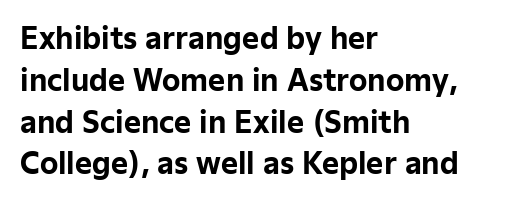
Q: Is the text bold? A: Yes.
Q: Is the text italic (slanted)? A: No, it is upright.
Q: Is the typeface a serif or a sans-serif typeface? A: Sans-serif.
Q: Is the text underlined? A: No.
Q: How is the paragraph aligned? A: Left-aligned.
Q: Is the spacing between letters normal or unusually wide? A: Normal.
Q: Is the spacing between lines tight, normal or loose? A: Normal.
Q: Width (condensed, normal, or wide)? A: Normal.
Q: Stroke contrast? A: Low.
Q: x-height? A: Medium.
Q: Monospaced? A: No.
